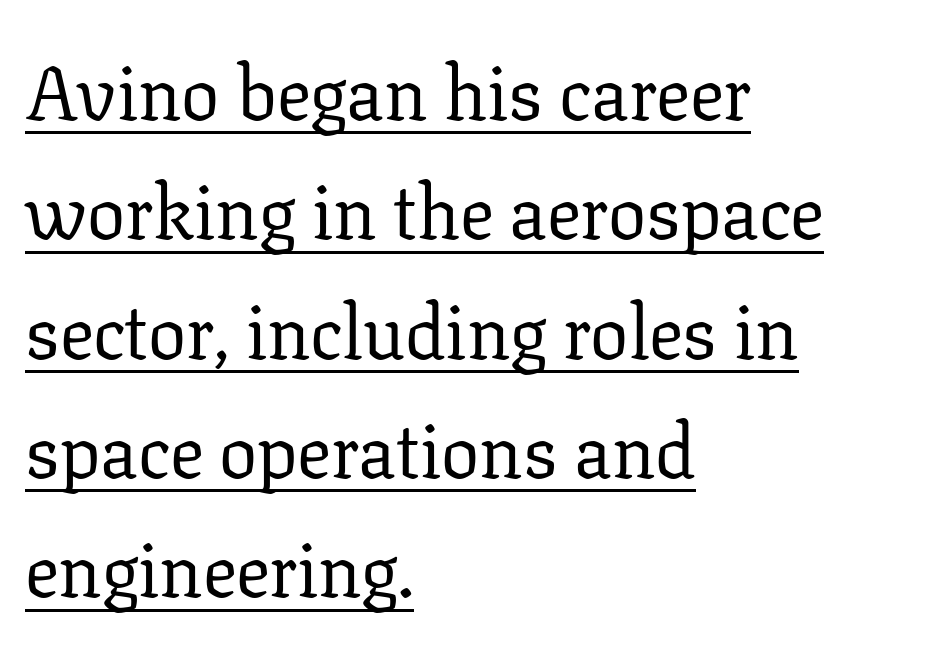
A baseline rule has been typeset under these characters. Each letter keeps its own natural width here, so spacing adapts to shape. Notice how the passage keeps a crisp vertical edge on the left only. Baseline-to-baseline distance is the conventional proportion of letter height.
